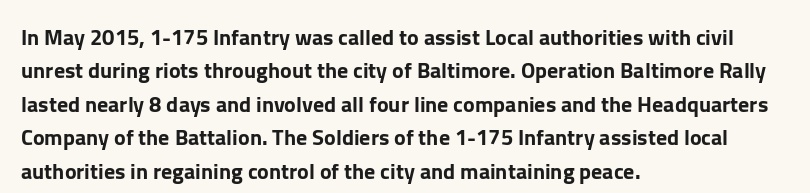
{"italic": "no", "underline": "no", "align": "left", "line_spacing": "normal", "line_spacing_ratio": 1.52, "letter_spacing": "normal", "letter_spacing_em": 0.0, "glyph_px": 22}
